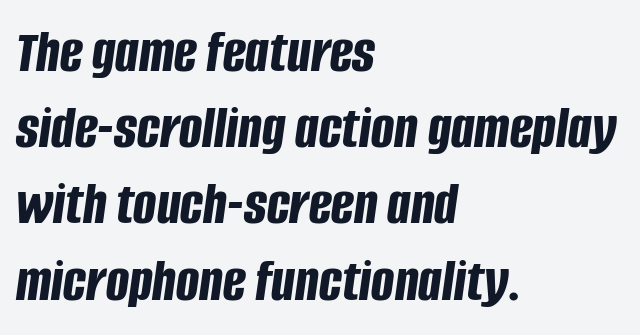
The image shows 61 px bold, condensed type, italic (leaning right); set left-aligned, normal line spacing (1.25x), normal letter spacing, not underlined; low stroke contrast and a large x-height.
